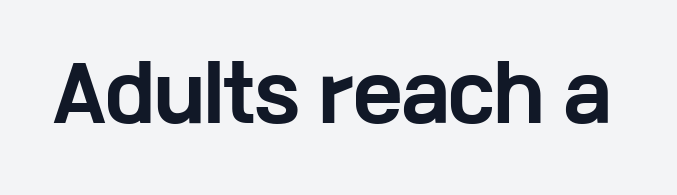
Q: Is the text bold? A: Yes.
Q: Is the text italic (slanted)? A: No, it is upright.
Q: Is the typeface a serif or a sans-serif typeface? A: Sans-serif.
Q: Is the text underlined? A: No.
Q: Is the spacing between letters normal or unusually wide? A: Normal.
Q: Width (condensed, normal, or wide)? A: Wide.
Q: Stroke contrast? A: Low.
Q: x-height? A: Medium.
Q: Monospaced? A: No.
